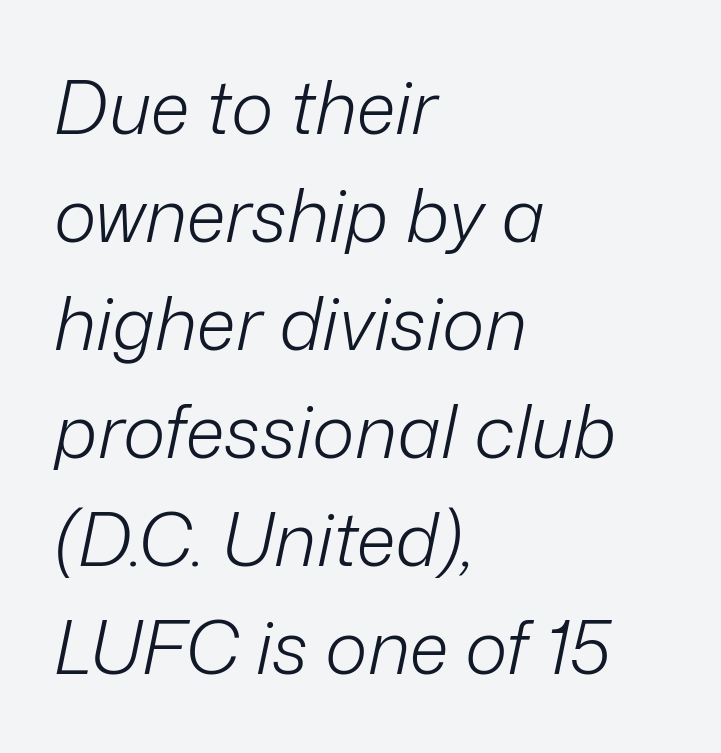
The image shows 73 px light type, italic (leaning right); set left-aligned, normal line spacing (1.48x), normal letter spacing, not underlined; low stroke contrast and a medium x-height.
